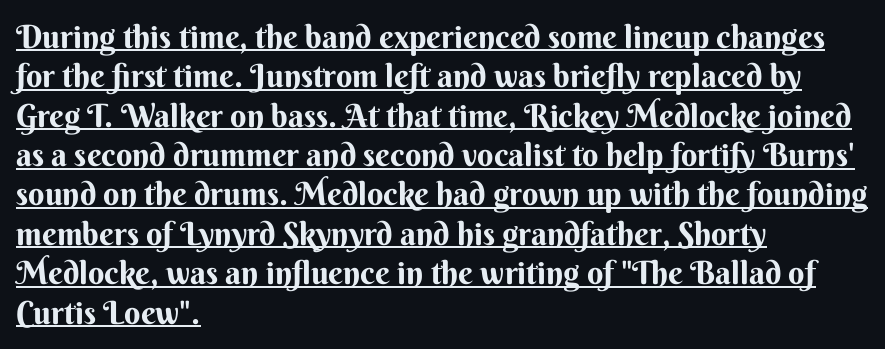
This rendering uses left alignment, leaving the right contour irregular. The passage shown is underscored from start to finish. Is this a fixed-width face? No — the glyphs have proportional, varying widths. The line texture is even and compact thanks to regular tracking. Nothing sits at the stroke ends, so this counts as sans-serif.
